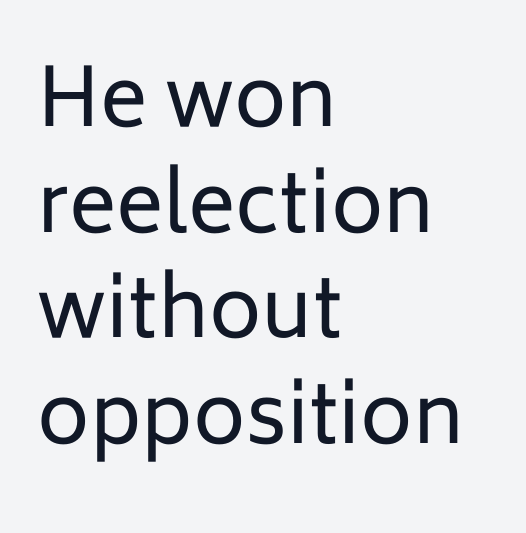
The image shows 80 px regular-weight sans-serif type, upright; set left-aligned, normal line spacing (1.32x), normal letter spacing, not underlined; low stroke contrast and a medium x-height.
